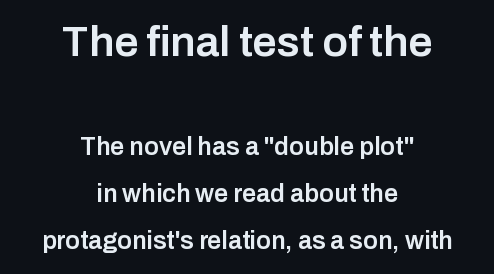
Q: Is the text bold? A: Semi-bold.
Q: Is the text italic (slanted)? A: No, it is upright.
Q: Is the typeface a serif or a sans-serif typeface? A: Sans-serif.
Q: Is the text underlined? A: No.
Q: How is the paragraph aligned? A: Centered.
Q: Is the spacing between letters normal or unusually wide? A: Normal.
Q: Which block of text is set in a larger size, the first (top) or the second (bottom)? A: The first (top) one.
Q: Width (condensed, normal, or wide)? A: Normal.
Q: Stroke contrast? A: Low.
Q: x-height? A: Medium.
Q: Monospaced? A: No.
